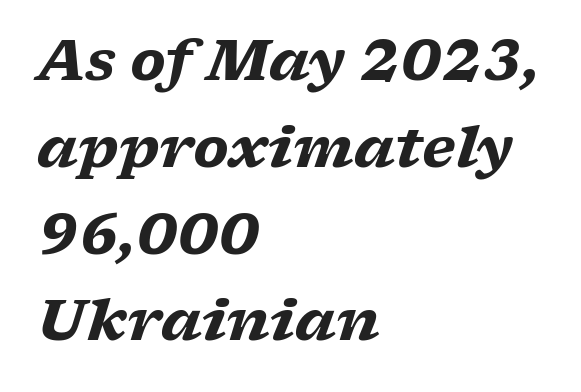
Q: Is the text bold? A: Yes.
Q: Is the text italic (slanted)? A: Yes, it leans right by about 17 degrees.
Q: Is the typeface a serif or a sans-serif typeface? A: Serif.
Q: Is the text underlined? A: No.
Q: How is the paragraph aligned? A: Left-aligned.
Q: Is the spacing between letters normal or unusually wide? A: Normal.
Q: Is the spacing between lines tight, normal or loose? A: Normal.
Q: Width (condensed, normal, or wide)? A: Wide.
Q: Stroke contrast? A: Low.
Q: x-height? A: Medium.
Q: Monospaced? A: No.
